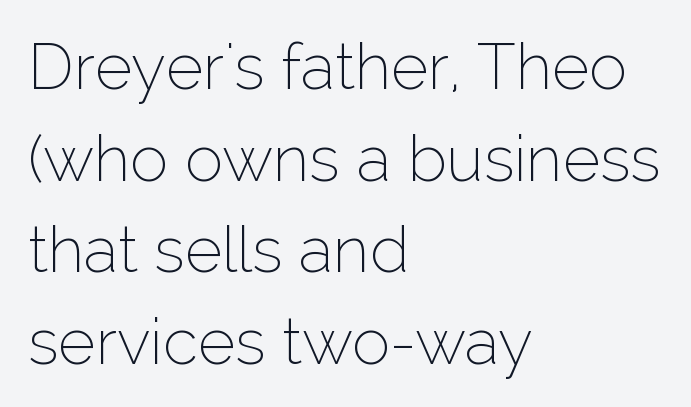
Here the designer chose a conventional face with non-uniform glyph widths. The rows are spaced the way most documents space them. The weight would be labelled regular, book, light, or lighter still. Which margin do the lines hug? The left one — the right edge is uneven. This is roman type, the default non-slanted kind.
